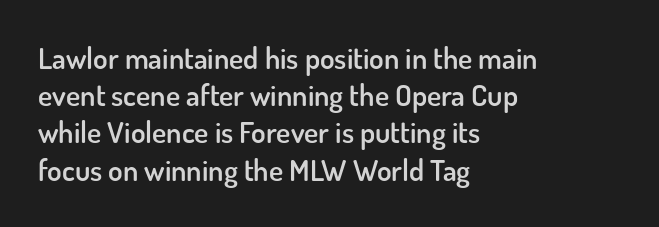
Serifs: no, the terminals of the letterforms are clean. As a designer I'd log this as weight 600, semibold. In terms of letterspacing, this is plain default setting. Here the designer chose a conventional face with non-uniform glyph widths. Underline: absent.
